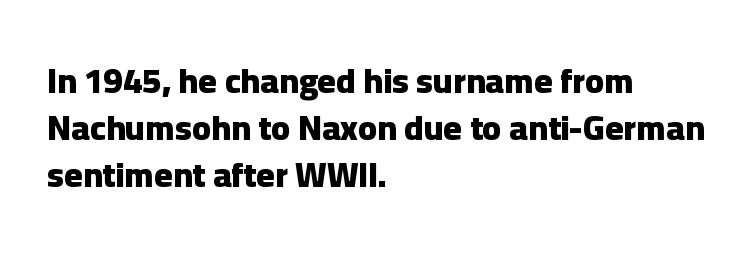
The specimen reads as upright at a glance. Each new line begins a customary step beneath the previous one. This sample has the flowing, uneven cadence of proportional lettering. Typeset ragged right — the left edge is the straight one.
